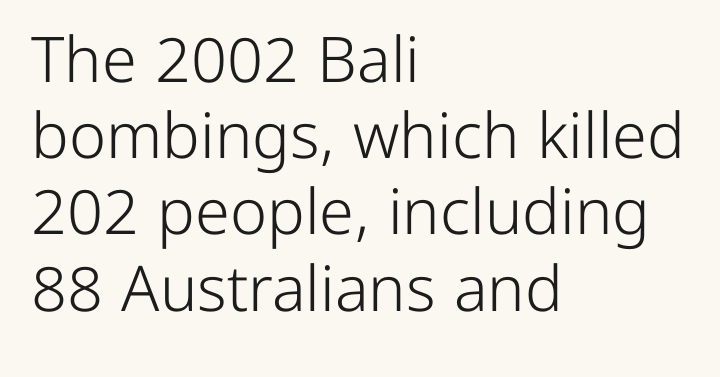
{"serif": "no", "italic": "no", "bold": "no", "weight": "light", "width": "normal", "stroke_contrast": "low", "x_height": "medium", "monospaced": "no", "underline": "no", "align": "left", "line_spacing_ratio": 1.21, "letter_spacing": "normal", "letter_spacing_em": 0.0, "glyph_px": 63}
